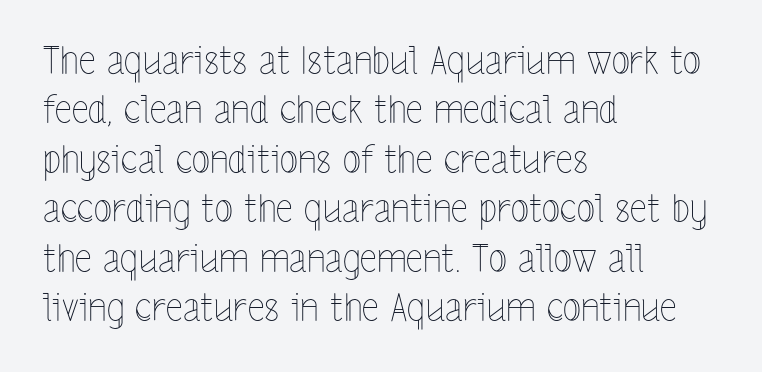
Q: Is the text bold? A: No.
Q: Is the text italic (slanted)? A: No, it is upright.
Q: Is the text underlined? A: No.
Q: How is the paragraph aligned? A: Left-aligned.
Q: Is the spacing between letters normal or unusually wide? A: Normal.
Q: Is the spacing between lines tight, normal or loose? A: Normal.
Q: Width (condensed, normal, or wide)? A: Condensed.
Q: x-height? A: Medium.
Q: Monospaced? A: No.
